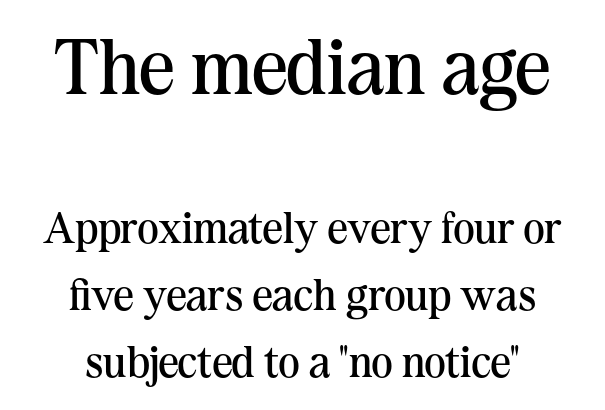
{"serif": "yes", "italic": "no", "bold": "no", "weight": "regular", "width": "normal", "stroke_contrast": "medium", "x_height": "medium", "monospaced": "no", "underline": "no", "align": "center", "line_spacing": "normal", "line_spacing_ratio": 1.49, "letter_spacing": "normal", "letter_spacing_em": 0.0, "larger_block": "first", "size_ratio": 1.76, "glyph_px": 79}
